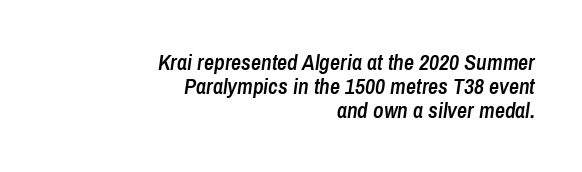
{"italic": "yes", "lean": "right", "slant_degrees": 8, "bold": "semi", "underline": "no", "align": "right", "line_spacing": "tight", "line_spacing_ratio": 1.09, "letter_spacing": "normal", "letter_spacing_em": 0.0, "glyph_px": 22}
